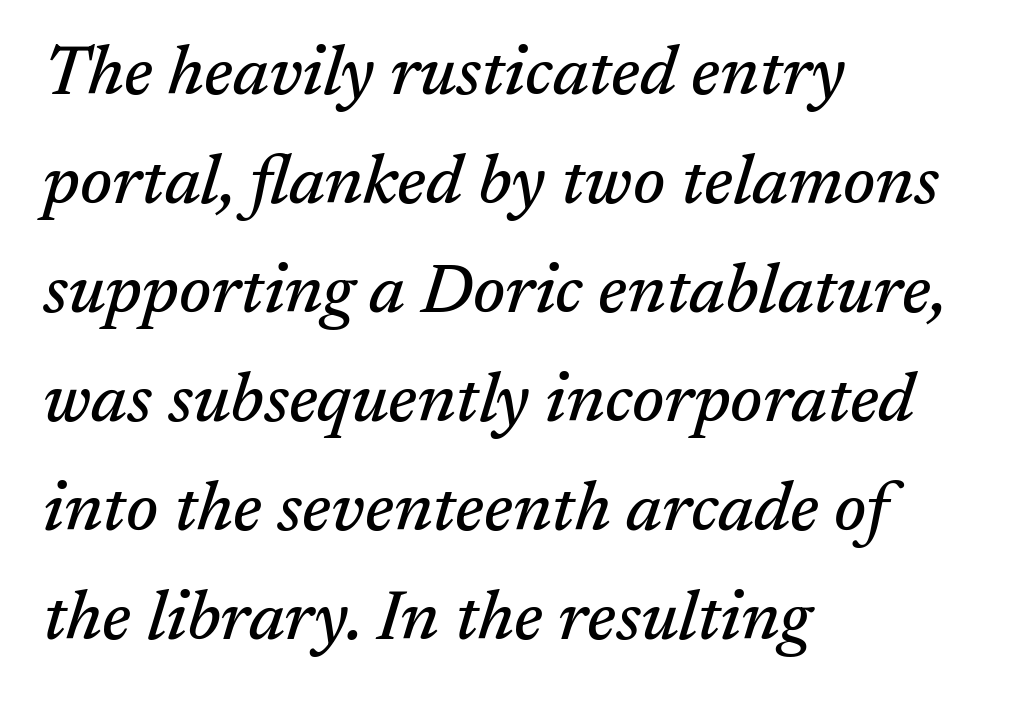
Q: Is the text italic (slanted)? A: Yes, it leans right by about 17 degrees.
Q: Is the typeface a serif or a sans-serif typeface? A: Serif.
Q: Is the text underlined? A: No.
Q: How is the paragraph aligned? A: Left-aligned.
Q: Is the spacing between letters normal or unusually wide? A: Normal.
Q: Is the spacing between lines tight, normal or loose? A: Normal.
Q: Width (condensed, normal, or wide)? A: Normal.
Q: Stroke contrast? A: Medium.
Q: x-height? A: Medium.
Q: Monospaced? A: No.
